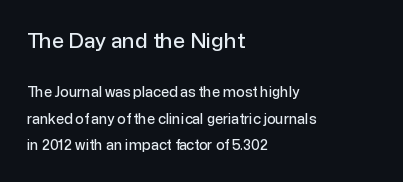
Which margin do the lines hug? The left one — the right edge is uneven. This layout puts the oversized block above and the modest block below. Bare-footed words on every line. Compared with typical body copy, the letter spacing here is the same. This is the regular roman posture of the typeface.
